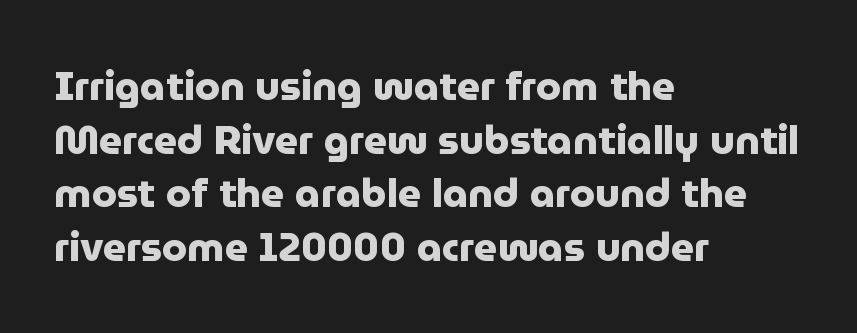
The image shows 40 px heavy sans-serif type, upright; set left-aligned, normal line spacing (1.34x), normal letter spacing, not underlined; low stroke contrast and a medium x-height.
